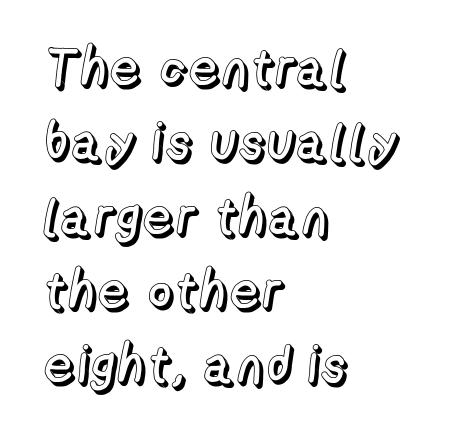
Q: Is the text italic (slanted)? A: Yes.
Q: Is the text underlined? A: No.
Q: How is the paragraph aligned? A: Left-aligned.
Q: Is the spacing between letters normal or unusually wide? A: Normal.
Q: Is the spacing between lines tight, normal or loose? A: Normal.
Q: Width (condensed, normal, or wide)? A: Normal.
Q: x-height? A: Medium.
Q: Monospaced? A: No.
